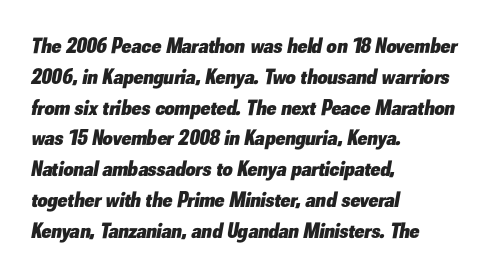
Q: Is the text bold? A: Yes.
Q: Is the text italic (slanted)? A: Yes, it leans right by about 10 degrees.
Q: Is the text underlined? A: No.
Q: How is the paragraph aligned? A: Left-aligned.
Q: Is the spacing between letters normal or unusually wide? A: Normal.
Q: Is the spacing between lines tight, normal or loose? A: Normal.
